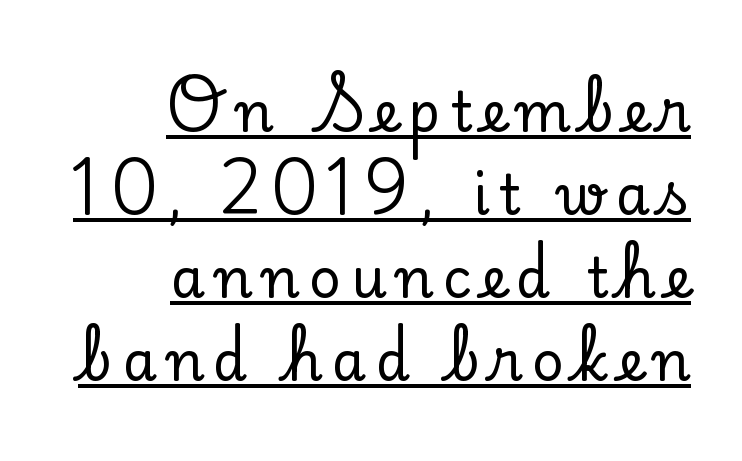
The image shows 55 px serif type, upright; set right-aligned, normal line spacing (1.51x), underlined; low stroke contrast and a small x-height.
